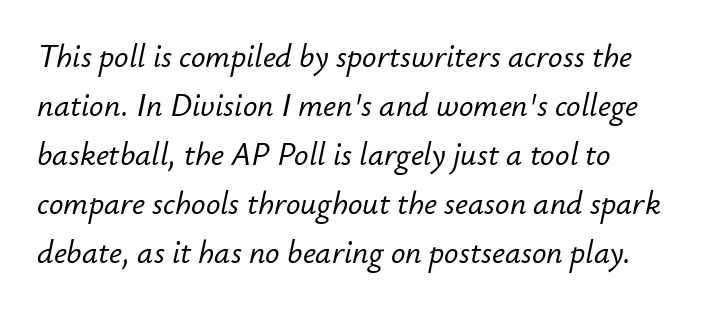
Q: Is the text italic (slanted)? A: Yes, it leans right by about 12 degrees.
Q: Is the text underlined? A: No.
Q: How is the paragraph aligned? A: Left-aligned.
Q: Is the spacing between letters normal or unusually wide? A: Normal.
Q: Is the spacing between lines tight, normal or loose? A: Normal.
Q: Width (condensed, normal, or wide)? A: Normal.
Q: Stroke contrast? A: Low.
Q: x-height? A: Small.
Q: Monospaced? A: No.
